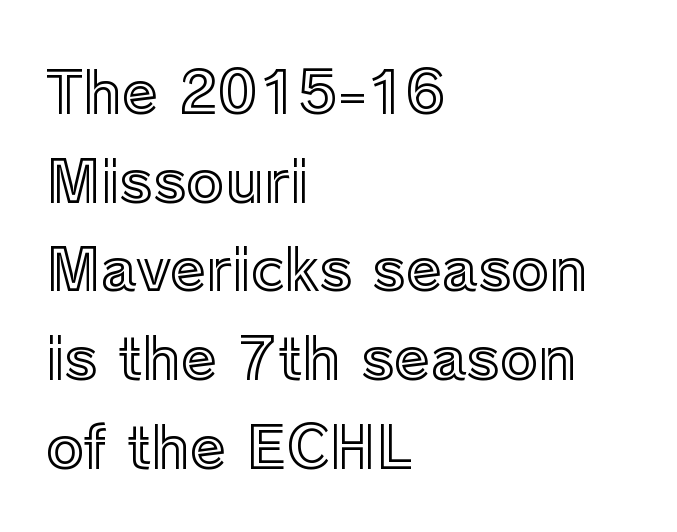
{"italic": "no", "width": "normal", "x_height": "medium", "monospaced": "no", "underline": "no", "align": "left", "line_spacing": "normal", "line_spacing_ratio": 1.53, "letter_spacing": "normal", "letter_spacing_em": 0.0, "glyph_px": 58}
